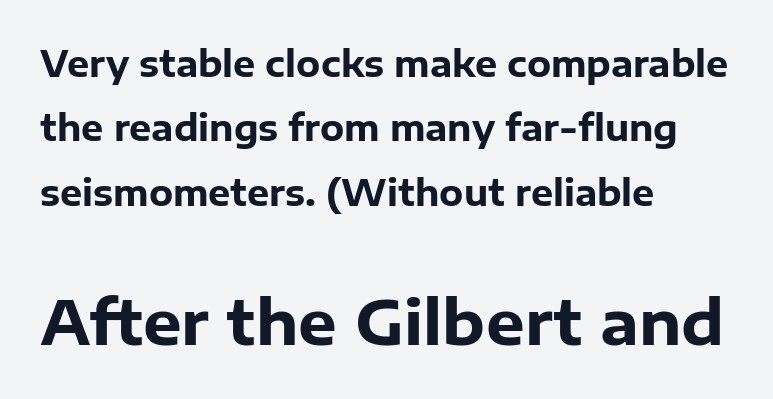
Q: Is the text bold? A: Yes.
Q: Is the text italic (slanted)? A: No, it is upright.
Q: Is the typeface a serif or a sans-serif typeface? A: Sans-serif.
Q: Is the text underlined? A: No.
Q: How is the paragraph aligned? A: Left-aligned.
Q: Is the spacing between letters normal or unusually wide? A: Normal.
Q: Which block of text is set in a larger size, the first (top) or the second (bottom)? A: The second (bottom) one.
Q: Width (condensed, normal, or wide)? A: Normal.
Q: Stroke contrast? A: Low.
Q: x-height? A: Medium.
Q: Monospaced? A: No.
